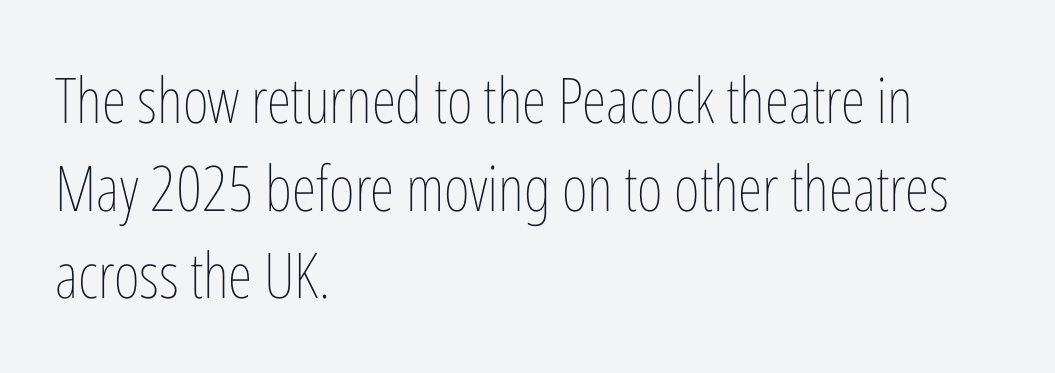
The image shows 63 px thin, condensed type, upright; set left-aligned, normal line spacing (1.39x), normal letter spacing, not underlined; low stroke contrast and a medium x-height.
